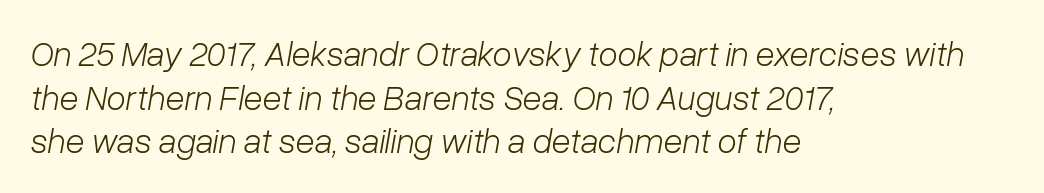
Q: Is the text bold? A: No.
Q: Is the text italic (slanted)? A: Yes, it leans right by about 10 degrees.
Q: Is the text underlined? A: No.
Q: How is the paragraph aligned? A: Left-aligned.
Q: Is the spacing between letters normal or unusually wide? A: Normal.
Q: Is the spacing between lines tight, normal or loose? A: Normal.
Q: Width (condensed, normal, or wide)? A: Normal.
Q: Stroke contrast? A: Low.
Q: x-height? A: Medium.
Q: Monospaced? A: No.
